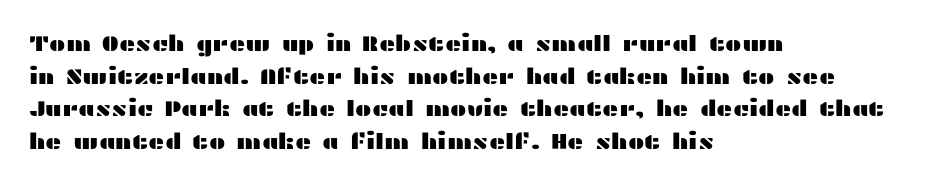
{"italic": "no", "underline": "no", "align": "left", "line_spacing": "normal", "line_spacing_ratio": 1.48, "letter_spacing": "normal", "letter_spacing_em": 0.0, "glyph_px": 22}
